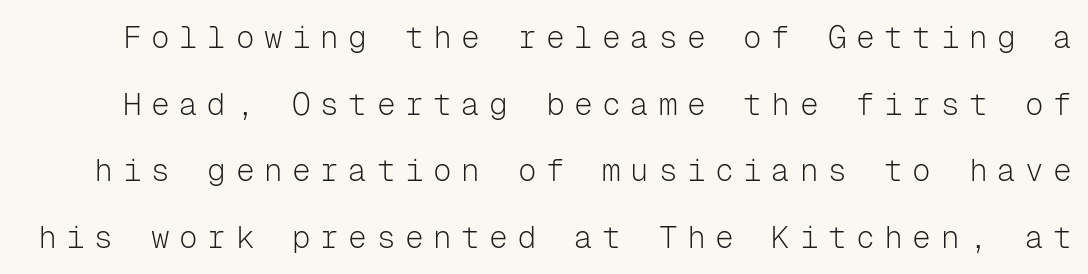
{"serif": "no", "italic": "no", "bold": "no", "weight": "light", "width": "normal", "stroke_contrast": "low", "x_height": "medium", "monospaced": "yes", "underline": "no", "line_spacing": "loose", "line_spacing_ratio": 2.15, "letter_spacing": "wide", "letter_spacing_em": 0.31, "glyph_px": 31}
